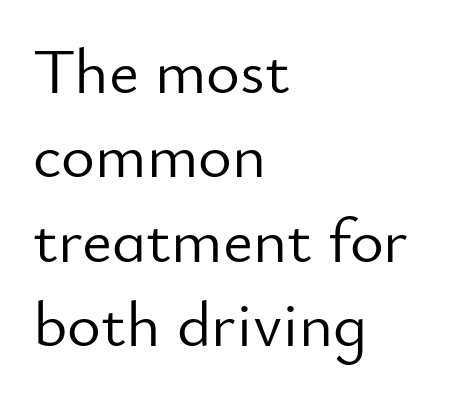
{"serif": "no", "italic": "no", "bold": "no", "weight": "light", "width": "normal", "stroke_contrast": "low", "x_height": "small", "monospaced": "no", "underline": "no", "align": "left", "line_spacing": "normal", "line_spacing_ratio": 1.3, "letter_spacing": "normal", "letter_spacing_em": 0.0, "glyph_px": 65}
